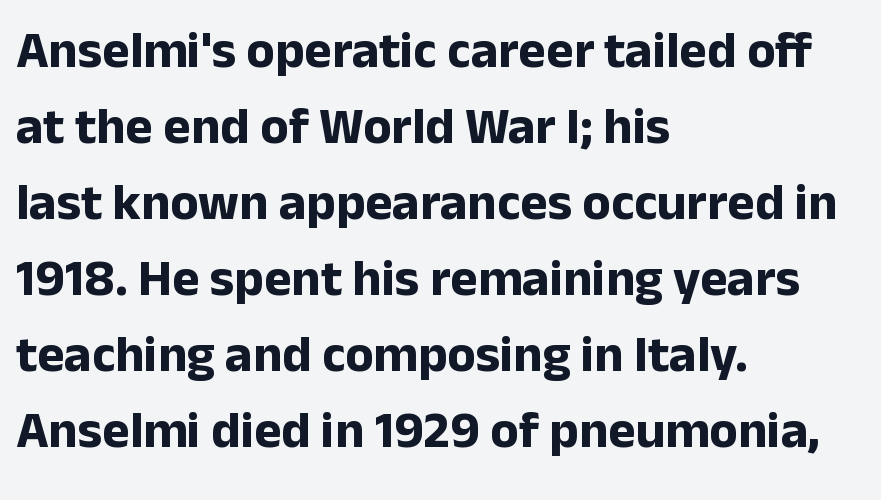
Underline: absent. Is this a fixed-width face? No — the glyphs have proportional, varying widths. Short note: letters normally spaced. Heavy, bold letterforms. The letters stand upright; this is a roman face.
